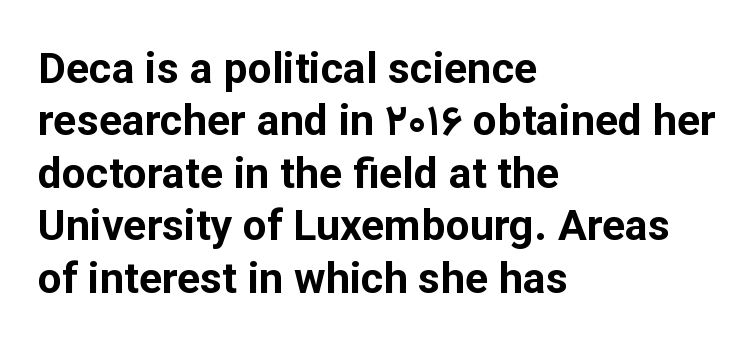
When letters stand straight like this, we call the style roman or upright. This rendering features lettering with no underline. As a designer I'd log this as weight 700, bold. These lines are rendered in a variable-pitch font.
